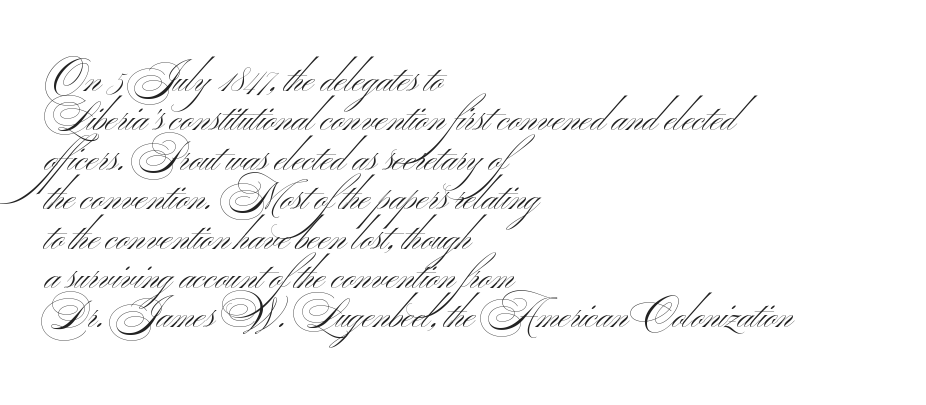
Is there much room between lines? No — they nearly touch. Standard letterfit; no display-style spreading of the glyphs. Proportional: the letters do not fall into vertical columns. The paragraph has a hard left edge and a soft right edge. The space directly below the letters is spotless. Stroke mass is kept to a normal reading level or below.
